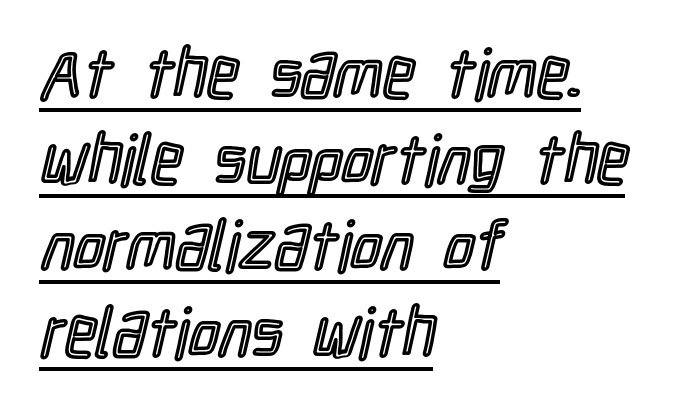
Q: Is the text italic (slanted)? A: Yes.
Q: Is the text underlined? A: Yes.
Q: How is the paragraph aligned? A: Left-aligned.
Q: Is the spacing between letters normal or unusually wide? A: Normal.
Q: Is the spacing between lines tight, normal or loose? A: Normal.
Q: Width (condensed, normal, or wide)? A: Condensed.
Q: x-height? A: Medium.
Q: Monospaced? A: No.
